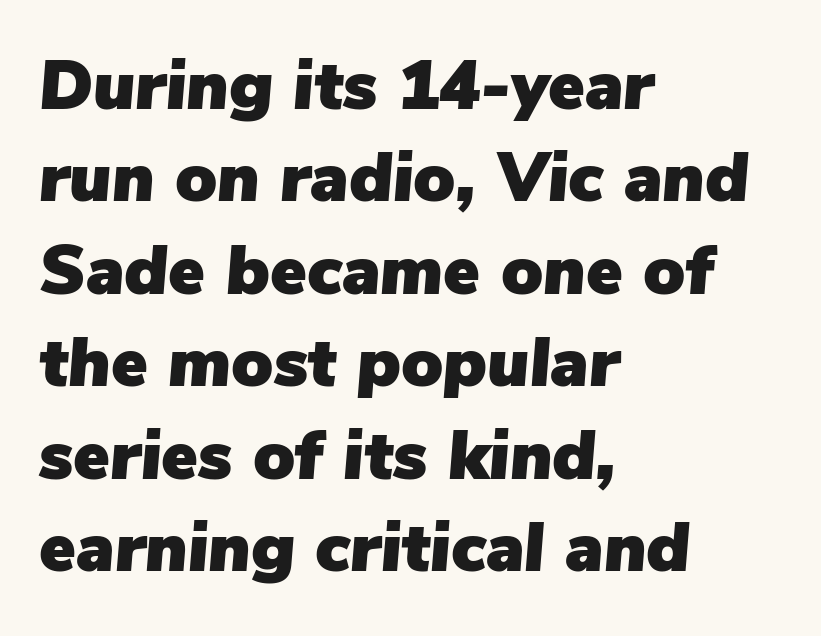
{"italic": "yes", "lean": "right", "slant_degrees": 5, "width": "normal", "stroke_contrast": "low", "x_height": "medium", "monospaced": "no", "underline": "no", "align": "left", "line_spacing": "normal", "line_spacing_ratio": 1.34, "letter_spacing": "normal", "letter_spacing_em": 0.0, "glyph_px": 69}
